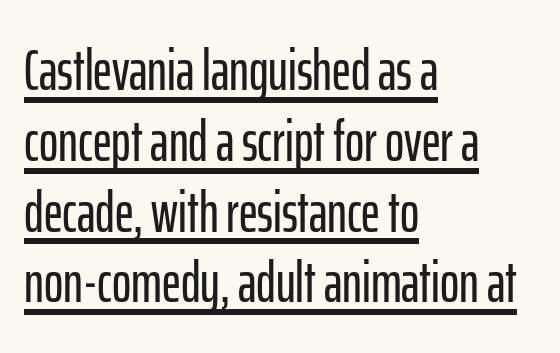
{"serif": "no", "italic": "no", "width": "condensed", "stroke_contrast": "low", "x_height": "medium", "monospaced": "no", "underline": "yes", "align": "left", "line_spacing_ratio": 1.22, "letter_spacing": "normal", "letter_spacing_em": 0.0, "glyph_px": 58}
